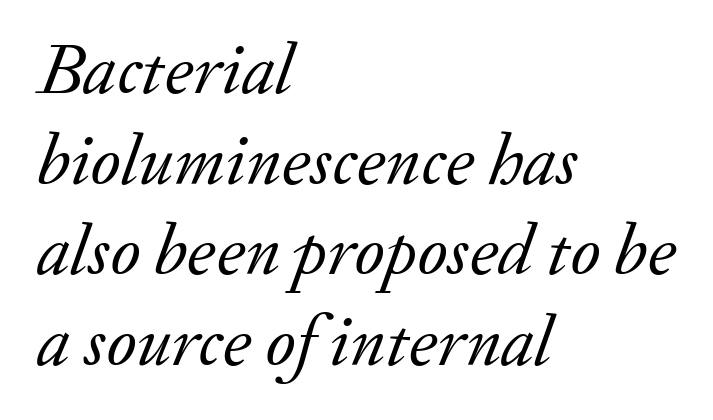
{"serif": "yes", "italic": "yes", "lean": "right", "slant_degrees": 20, "bold": "no", "weight": "regular", "width": "normal", "stroke_contrast": "low", "x_height": "small", "monospaced": "no", "underline": "no", "align": "left", "line_spacing_ratio": 1.24, "letter_spacing": "normal", "letter_spacing_em": 0.0, "glyph_px": 73}
